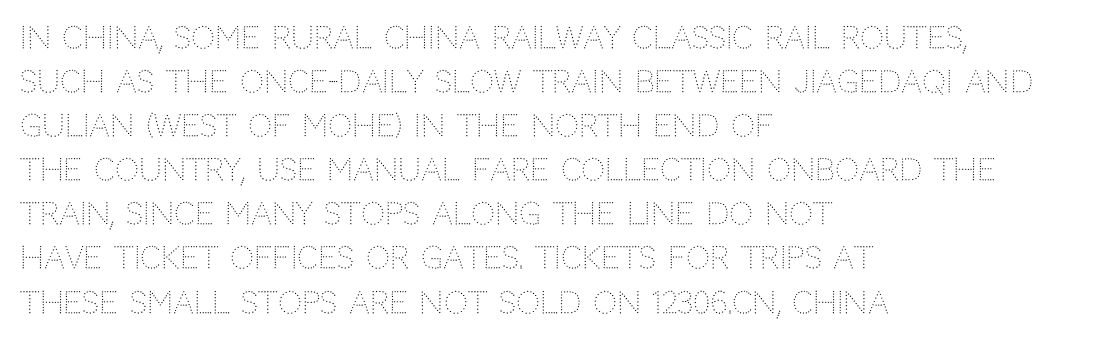
Q: Is the text bold? A: No.
Q: Is the text italic (slanted)? A: No, it is upright.
Q: Is the typeface a serif or a sans-serif typeface? A: Sans-serif.
Q: Is the text underlined? A: No.
Q: How is the paragraph aligned? A: Left-aligned.
Q: Is the spacing between letters normal or unusually wide? A: Normal.
Q: Is the spacing between lines tight, normal or loose? A: Normal.
Q: Width (condensed, normal, or wide)? A: Normal.
Q: Stroke contrast? A: Low.
Q: x-height? A: Large.
Q: Monospaced? A: No.
